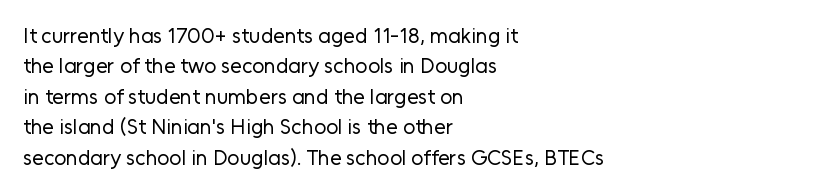
Q: Is the text bold? A: No.
Q: Is the text italic (slanted)? A: No, it is upright.
Q: Is the text underlined? A: No.
Q: How is the paragraph aligned? A: Left-aligned.
Q: Is the spacing between letters normal or unusually wide? A: Normal.
Q: Is the spacing between lines tight, normal or loose? A: Normal.
